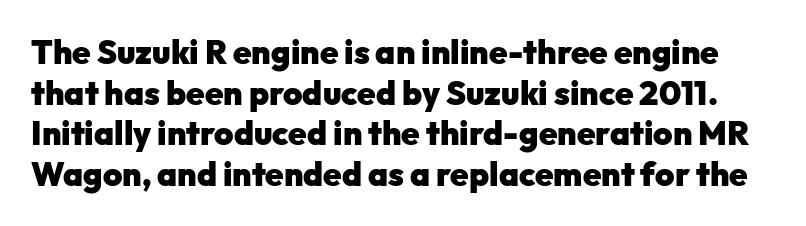
{"serif": "no", "italic": "no", "bold": "yes", "weight": "heavy", "width": "normal", "stroke_contrast": "low", "x_height": "medium", "monospaced": "no", "underline": "no", "line_spacing_ratio": 1.23, "letter_spacing": "normal", "letter_spacing_em": 0.0, "glyph_px": 33}
